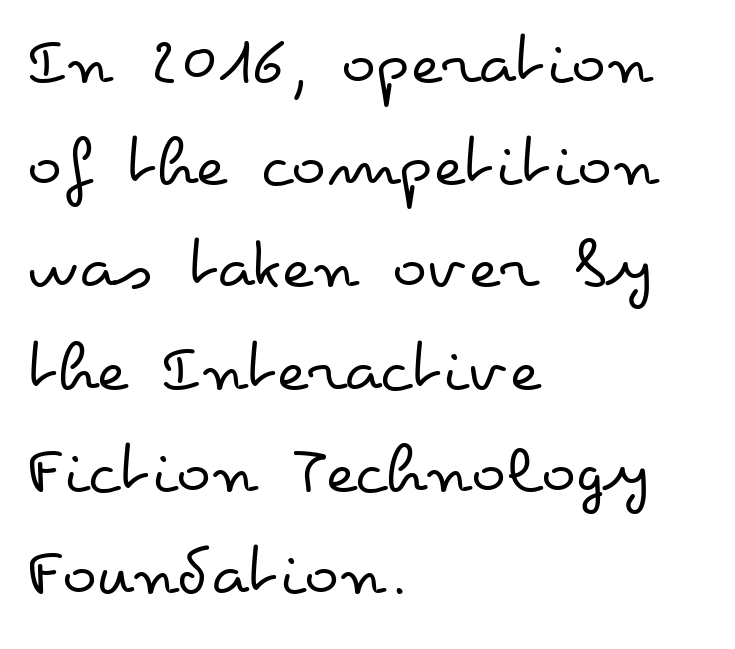
The image shows 73 px regular-weight, wide type, upright; set left-aligned, normal line spacing (1.4x), normal letter spacing, not underlined; low stroke contrast and a small x-height.
